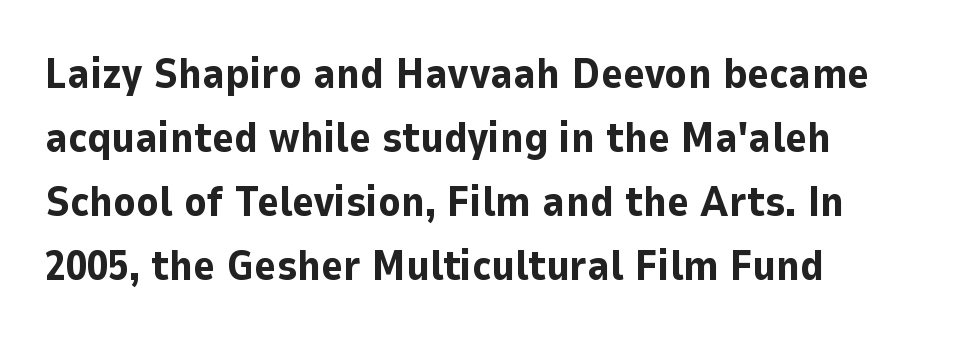
Q: Is the text bold? A: Yes.
Q: Is the text italic (slanted)? A: No, it is upright.
Q: Is the typeface a serif or a sans-serif typeface? A: Sans-serif.
Q: Is the text underlined? A: No.
Q: How is the paragraph aligned? A: Left-aligned.
Q: Is the spacing between letters normal or unusually wide? A: Normal.
Q: Is the spacing between lines tight, normal or loose? A: Normal.
Q: Width (condensed, normal, or wide)? A: Normal.
Q: Stroke contrast? A: Low.
Q: x-height? A: Medium.
Q: Monospaced? A: No.
